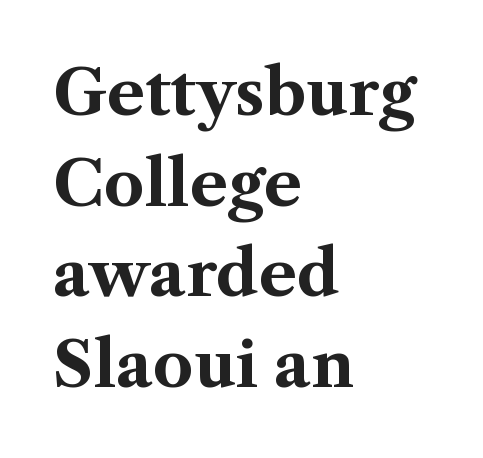
Q: Is the text bold? A: Yes.
Q: Is the text italic (slanted)? A: No, it is upright.
Q: Is the typeface a serif or a sans-serif typeface? A: Serif.
Q: Is the text underlined? A: No.
Q: How is the paragraph aligned? A: Left-aligned.
Q: Is the spacing between letters normal or unusually wide? A: Normal.
Q: Is the spacing between lines tight, normal or loose? A: Normal.
Q: Width (condensed, normal, or wide)? A: Normal.
Q: Stroke contrast? A: Medium.
Q: x-height? A: Medium.
Q: Monospaced? A: No.
